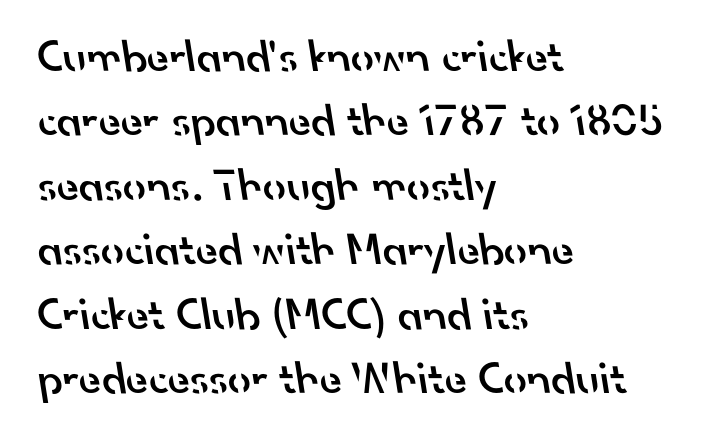
The image shows 46 px semibold sans-serif type; set left-aligned, normal line spacing (1.4x), normal letter spacing, not underlined; low stroke contrast and a small x-height.
